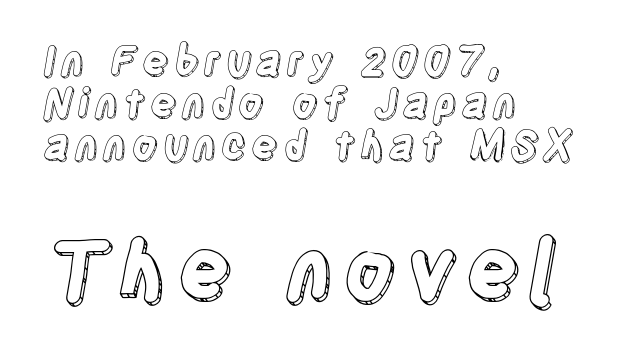
The image shows 80 px condensed type; set left-aligned, tight line spacing (1.05x), not underlined; the second (bottom) block is 2.0x larger; a large x-height.
